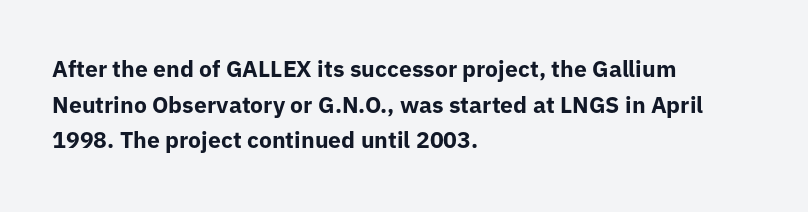
The image shows 23 px bold type, upright; set left-aligned, normal line spacing (1.55x), normal letter spacing, not underlined.
